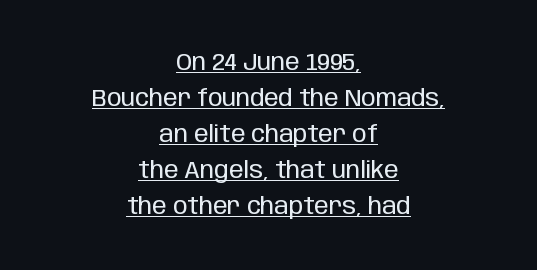
Evenly set lines give the paragraph a standard silhouette. The axis of the letterforms is exactly vertical. You could call the tracking neutral — neither tight nor loose. Think standard paragraph weight, or any step lighter than that.
